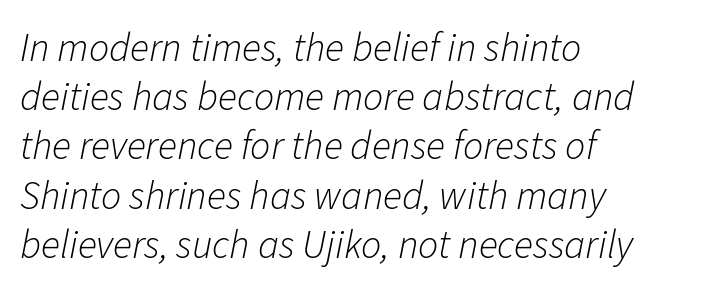
The image shows 40 px light type, italic (leaning right); set left-aligned, line spacing 1.23x, normal letter spacing, not underlined; low stroke contrast and a medium x-height.
